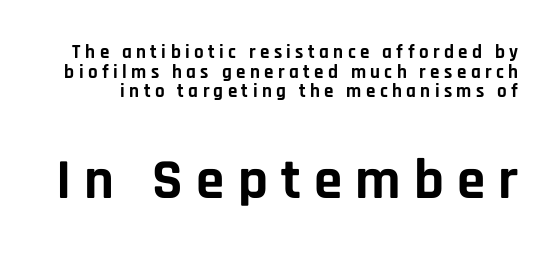
The image shows 57 px bold sans-serif type, upright; set tight line spacing (1.03x), unusually wide letter spacing (+0.23 em), not underlined; the second (bottom) block is 3.0x larger; low stroke contrast and a large x-height.
